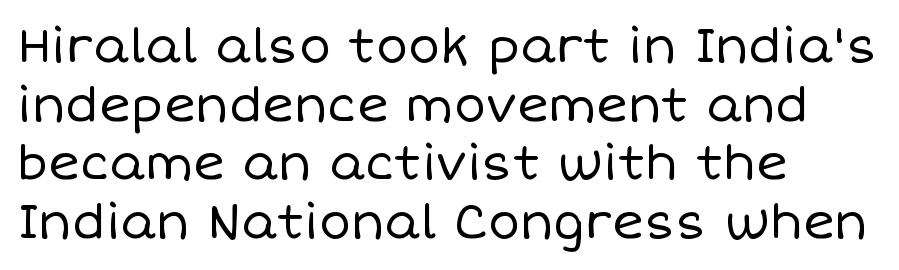
Stroke mass is kept to a normal reading level or below. The letters stand upright; this is a roman face. Do the characters align in a grid? No, the font is proportional. The passage shown has conventional tracking throughout. Reading down the block, your eye returns to a fixed left position each line.
